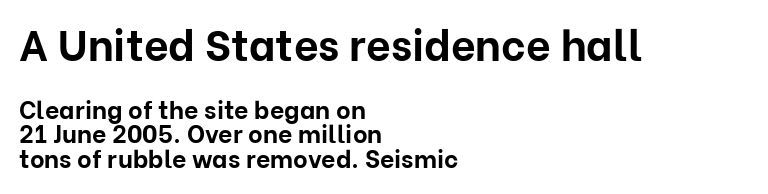
Q: Is the text bold? A: Yes.
Q: Is the text italic (slanted)? A: No, it is upright.
Q: Is the typeface a serif or a sans-serif typeface? A: Sans-serif.
Q: Is the text underlined? A: No.
Q: How is the paragraph aligned? A: Left-aligned.
Q: Is the spacing between letters normal or unusually wide? A: Normal.
Q: Is the spacing between lines tight, normal or loose? A: Tight.
Q: Which block of text is set in a larger size, the first (top) or the second (bottom)? A: The first (top) one.
Q: Width (condensed, normal, or wide)? A: Normal.
Q: Stroke contrast? A: Low.
Q: x-height? A: Medium.
Q: Monospaced? A: No.
